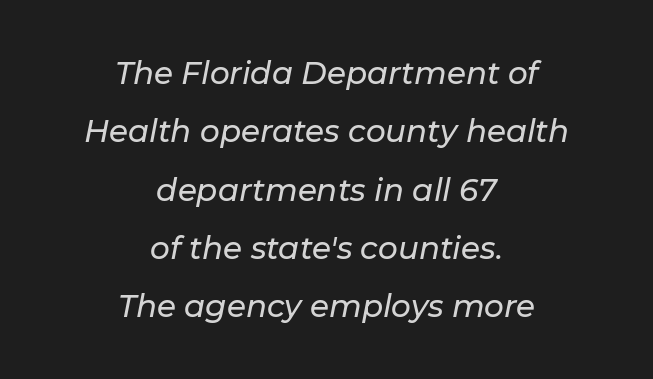
{"italic": "yes", "lean": "right", "slant_degrees": 11, "width": "normal", "stroke_contrast": "low", "x_height": "medium", "monospaced": "no", "underline": "no", "align": "center", "line_spacing_ratio": 1.88, "letter_spacing": "normal", "letter_spacing_em": 0.0, "glyph_px": 31}
